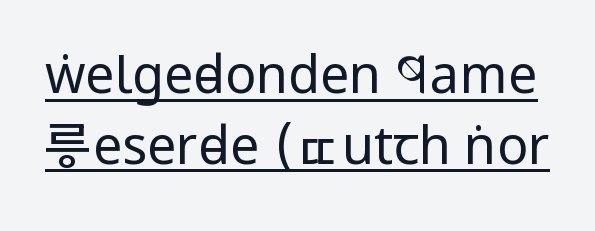
The image shows 52 px regular-weight, condensed sans-serif type, upright; set normal line spacing (1.36x), normal letter spacing, underlined; low stroke contrast and a large x-height.
